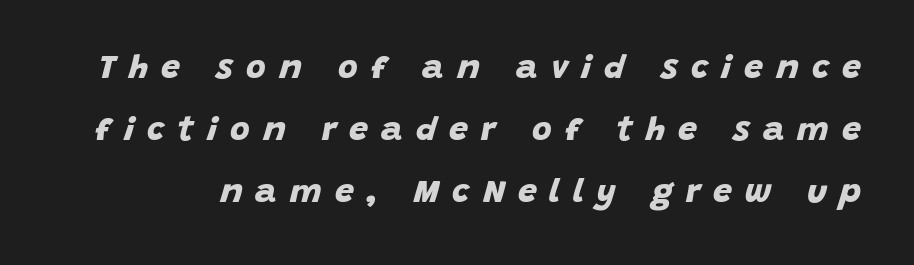
Unlike a traditional serif, this face leaves its strokes unadorned. Letters rest on an invisible, unmarked baseline. Character widths vary here, with narrow letters taking less room than wide ones. The sample has been set heavy, in full bold.
